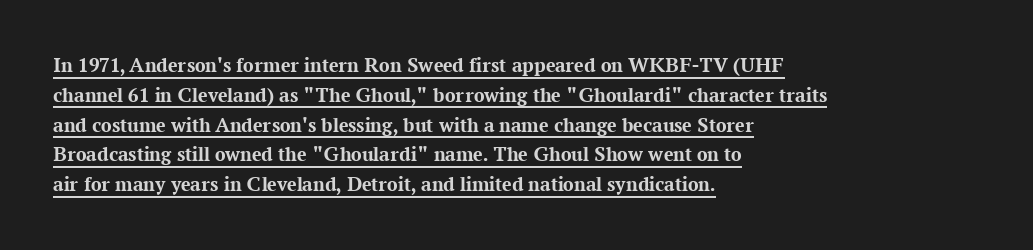
{"italic": "no", "bold": "yes", "underline": "yes", "align": "left", "line_spacing": "normal", "line_spacing_ratio": 1.42, "letter_spacing": "normal", "letter_spacing_em": 0.0, "glyph_px": 21}
